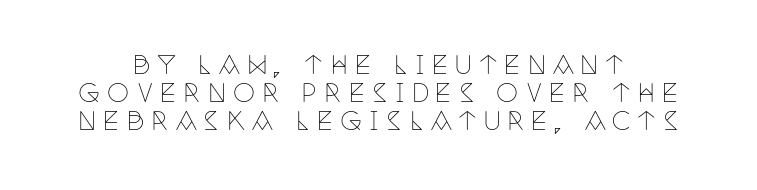
The image shows 25 px text type, upright; set tight line spacing (1.13x), unusually wide letter spacing (+0.27 em), not underlined.
